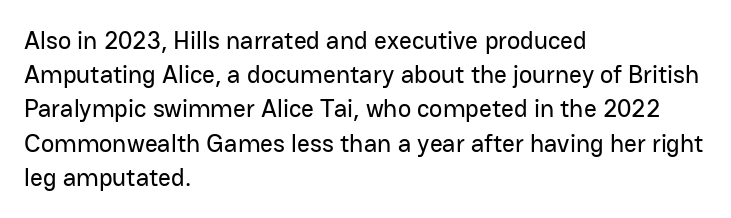
The image shows 25 px text type, upright; set left-aligned, normal line spacing (1.37x), normal letter spacing, not underlined.
